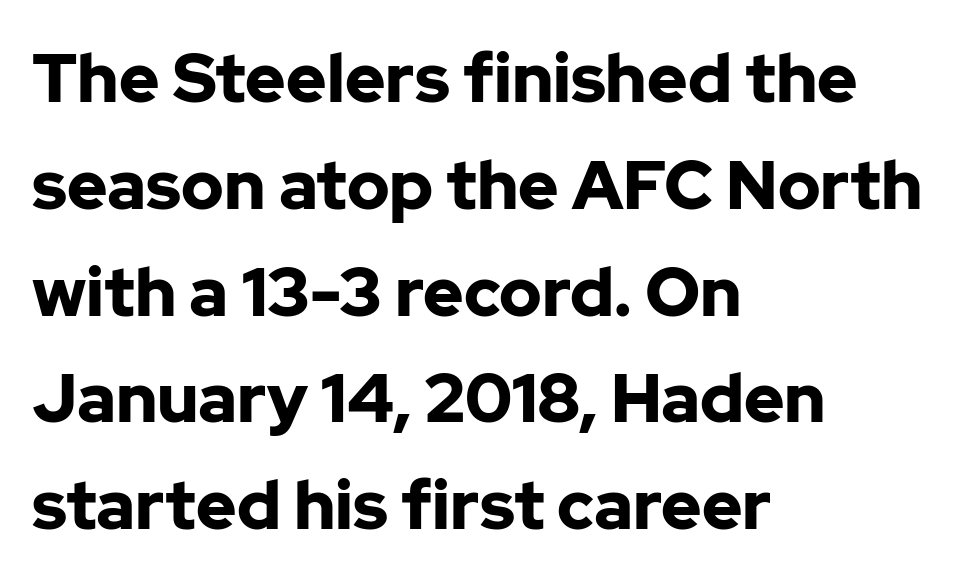
{"serif": "no", "italic": "no", "bold": "yes", "weight": "bold", "width": "normal", "stroke_contrast": "low", "x_height": "medium", "monospaced": "no", "underline": "no", "align": "left", "line_spacing": "normal", "line_spacing_ratio": 1.57, "letter_spacing": "normal", "letter_spacing_em": 0.0, "glyph_px": 68}
